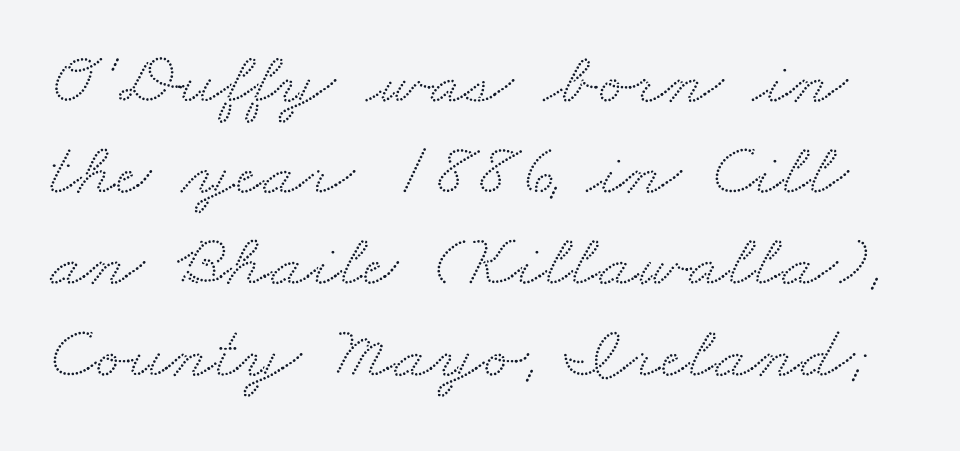
The image shows 76 px wide serif type; set line spacing 1.2x, normal letter spacing, not underlined; medium stroke contrast and a small x-height.
